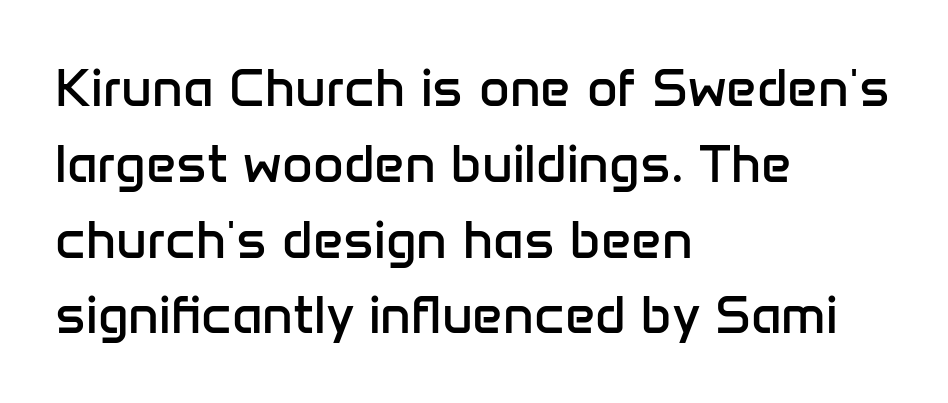
The image shows 53 px regular-weight sans-serif type, upright; set left-aligned, normal line spacing (1.43x), normal letter spacing, not underlined; low stroke contrast and a medium x-height.
